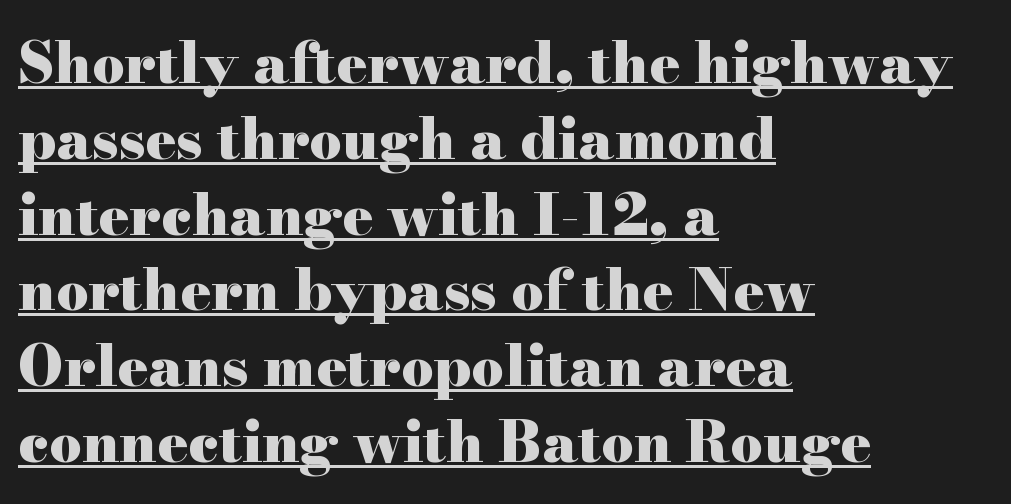
You could call the tracking neutral — neither tight nor loose. The specimen reads as upright at a glance. This block has exactly the height ordinary leading produces. Looks like regular typesetting: each glyph gets only the width it needs.
